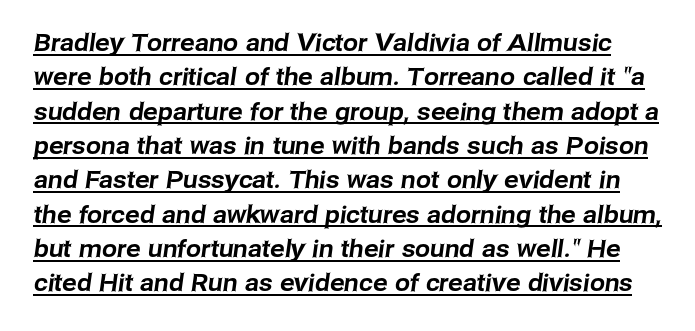
The letters sit at their default tracking, neither squeezed nor spread. Regarding leading, the lines here are spaced in the standard way. This sample carries an underscore along the baseline area.
